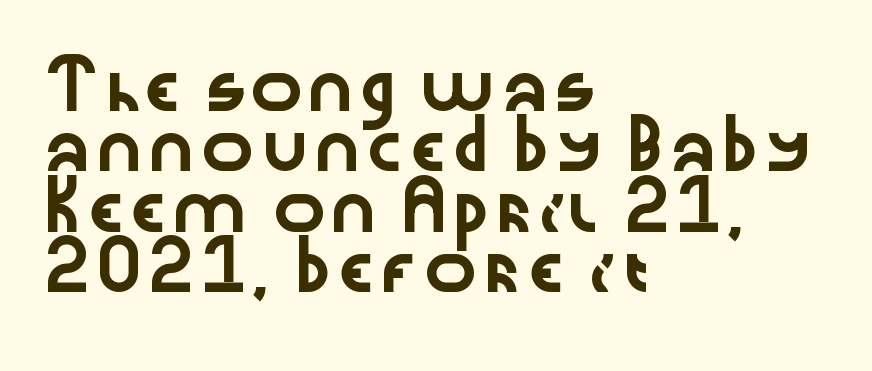
The lettering stays uniformly vertical, giving the passage a roman look. Compared with typical body copy, the letter spacing here is the same. Beneath every word, the page is bare. The text block is weighted toward the left margin, trailing off unevenly rightward.
